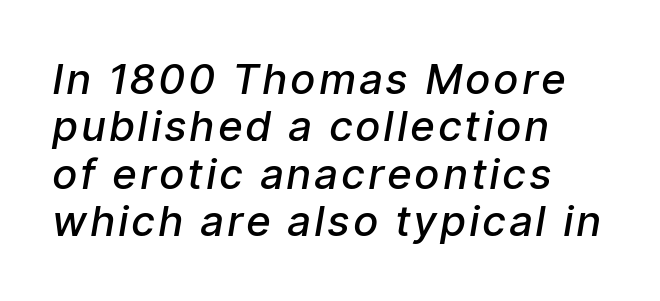
The image shows 42 px semibold, condensed type, italic (leaning right); set left-aligned, tight line spacing (1.13x), not underlined; low stroke contrast and a medium x-height.
